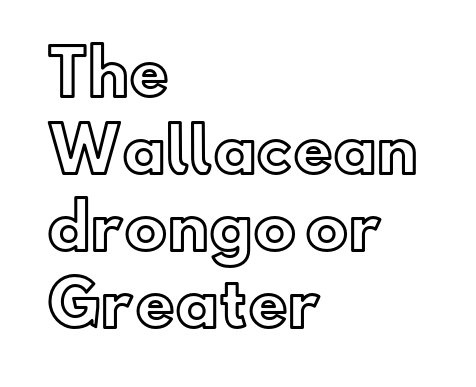
The type is set solid horizontally, with unmodified tracking. This is the regular roman posture of the typeface. Leading matches the norm, producing a regular column. The rendering anchors every line to the left-hand side.
